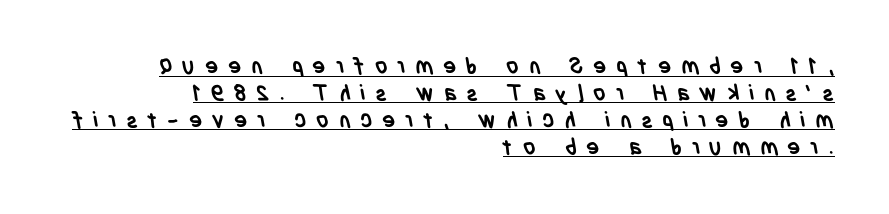
Q: Is the text bold? A: Yes.
Q: Is the text underlined? A: Yes.
Q: How is the paragraph aligned? A: Right-aligned.
Q: Is the spacing between letters normal or unusually wide? A: Unusually wide.
